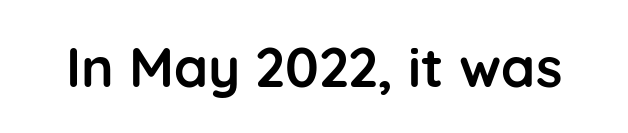
The image shows 55 px semibold sans-serif type, upright; set normal letter spacing, not underlined; low stroke contrast and a medium x-height.
